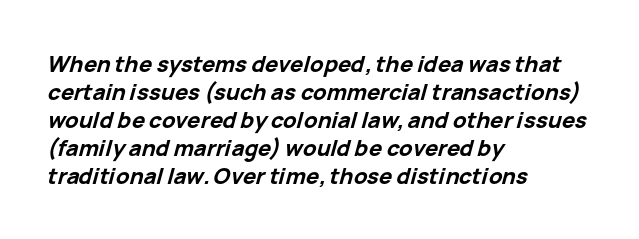
The image shows 22 px bold type, italic (leaning right); set left-aligned, normal line spacing (1.27x), normal letter spacing, not underlined.
